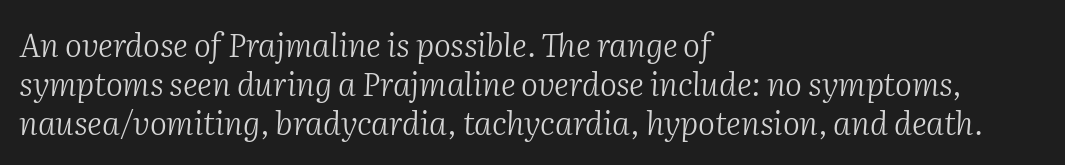
Q: Is the text bold? A: No.
Q: Is the text italic (slanted)? A: Yes, it leans right by about 2 degrees.
Q: Is the typeface a serif or a sans-serif typeface? A: Serif.
Q: Is the text underlined? A: No.
Q: How is the paragraph aligned? A: Left-aligned.
Q: Is the spacing between letters normal or unusually wide? A: Normal.
Q: Width (condensed, normal, or wide)? A: Normal.
Q: Stroke contrast? A: Medium.
Q: x-height? A: Medium.
Q: Monospaced? A: No.
